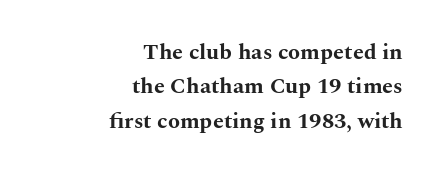
Does extra space separate the letters? No, they use regular spacing. This is the regular roman posture of the typeface. Short and long lines alike share a common ending point at right. Weight check: bold — yes, fully. A normal amount of white space separates one row of letters from the next. The passage shown is not underscored anywhere.
